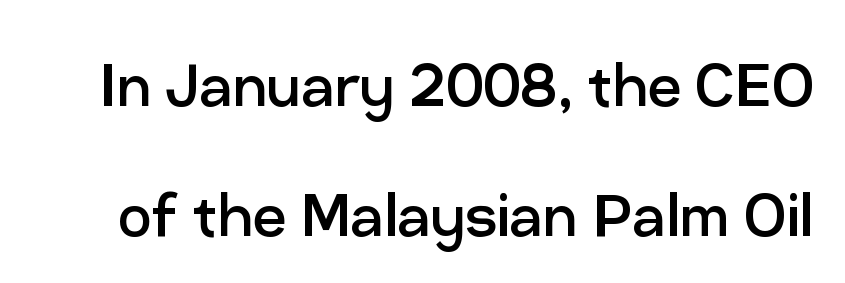
Stroke terminals: plain, sans-serif. The space beneath each line is pristine and unruled. Proportional: the letters do not fall into vertical columns. Standard letterfit; no display-style spreading of the glyphs. You can tell it's not italic because the verticals are truly vertical. The characters are drawn with everyday or finer stroke widths.
